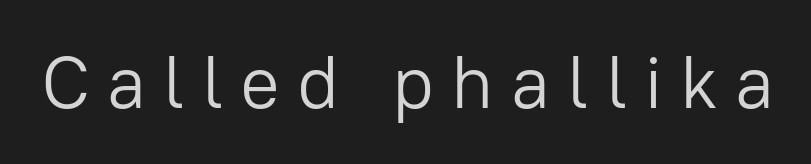
The image shows 74 px light sans-serif type, upright; set unusually wide letter spacing (+0.23 em), not underlined; low stroke contrast and a medium x-height.
